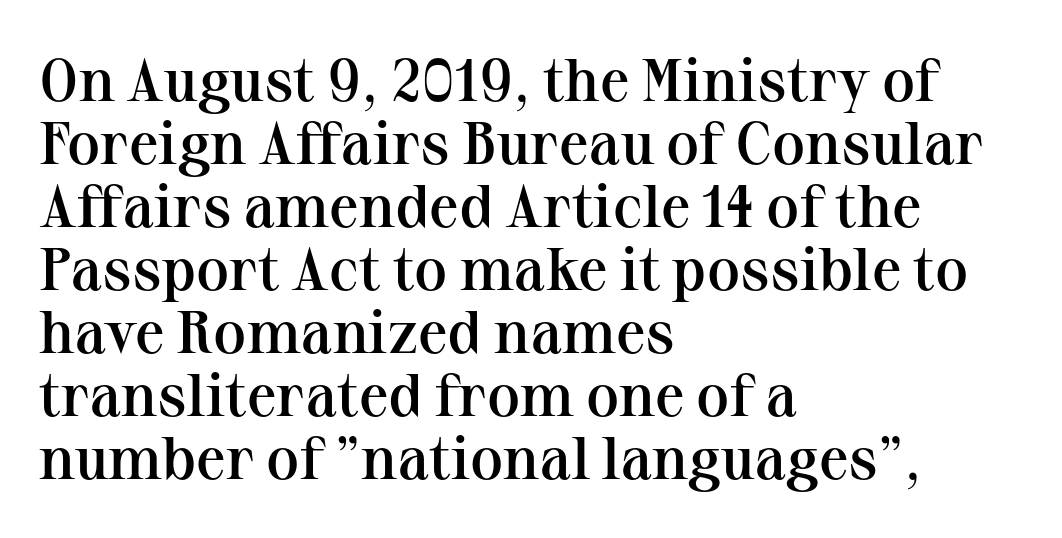
Q: Is the text bold? A: Semi-bold.
Q: Is the text italic (slanted)? A: No, it is upright.
Q: Is the typeface a serif or a sans-serif typeface? A: Serif.
Q: Is the text underlined? A: No.
Q: How is the paragraph aligned? A: Left-aligned.
Q: Is the spacing between letters normal or unusually wide? A: Normal.
Q: Is the spacing between lines tight, normal or loose? A: Tight.
Q: Width (condensed, normal, or wide)? A: Normal.
Q: Stroke contrast? A: Medium.
Q: x-height? A: Medium.
Q: Monospaced? A: No.
